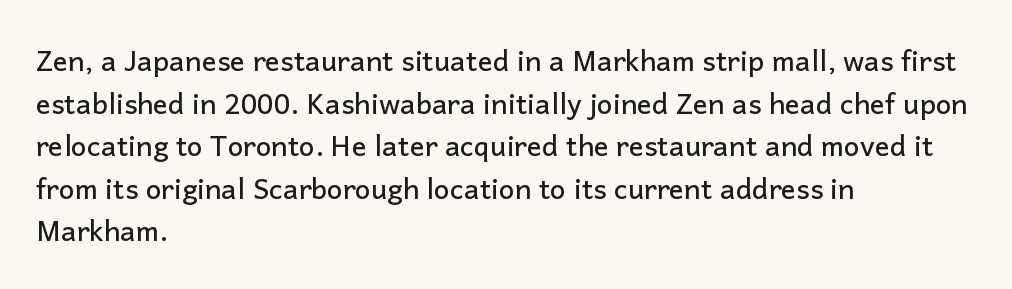
Think of a printed novel: that variable character pitch is what you see here. A typesetter would label this face a sans. The paragraph has a hard left edge and a soft right edge. The font's upright variant was chosen for this text. Inter-character spacing is left at the font's built-in metrics.
